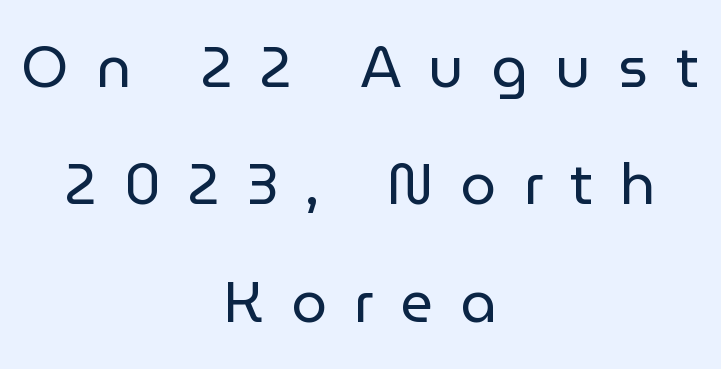
Q: Is the text bold? A: No.
Q: Is the text italic (slanted)? A: No, it is upright.
Q: Is the typeface a serif or a sans-serif typeface? A: Sans-serif.
Q: Is the text underlined? A: No.
Q: How is the paragraph aligned? A: Centered.
Q: Is the spacing between letters normal or unusually wide? A: Unusually wide.
Q: Is the spacing between lines tight, normal or loose? A: Loose.
Q: Width (condensed, normal, or wide)? A: Normal.
Q: Stroke contrast? A: Low.
Q: x-height? A: Medium.
Q: Monospaced? A: No.
